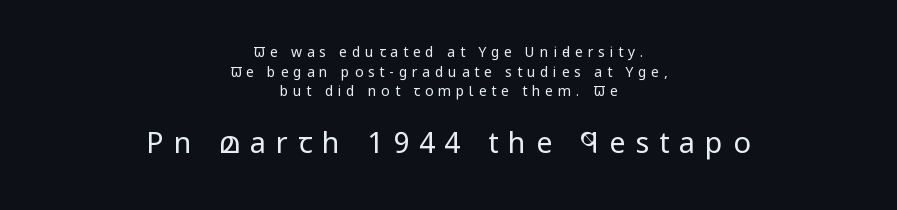
{"serif": "no", "italic": "no", "bold": "no", "weight": "regular", "width": "condensed", "stroke_contrast": "low", "x_height": "large", "monospaced": "no", "underline": "no", "align": "center", "line_spacing": "normal", "line_spacing_ratio": 1.41, "letter_spacing": "wide", "letter_spacing_em": 0.34, "larger_block": "second", "size_ratio": 2.07, "glyph_px": 29}
